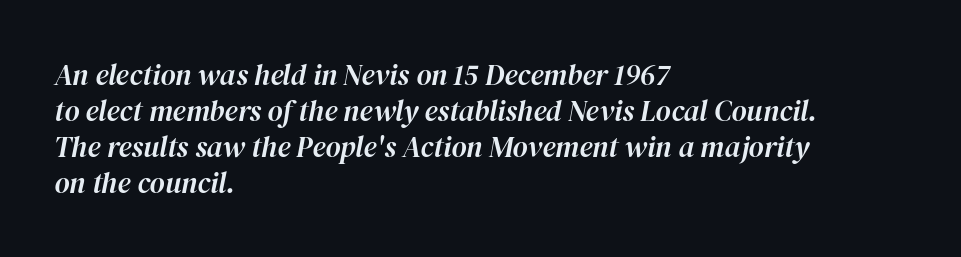
The image shows 29 px text type, italic (leaning right); set left-aligned, line spacing 1.24x, normal letter spacing, not underlined; high stroke contrast and a medium x-height.
